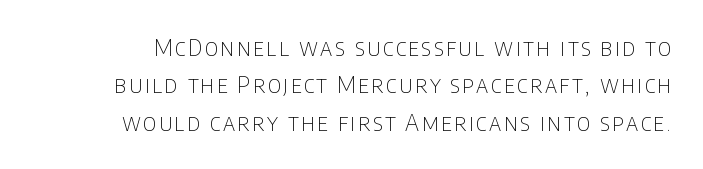
The image shows 23 px text type, upright; set normal line spacing (1.62x), not underlined.
